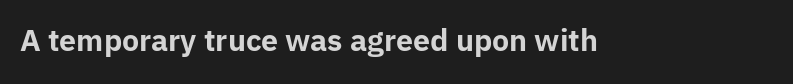
The image shows 29 px bold sans-serif type, upright; set normal letter spacing, not underlined; low stroke contrast and a medium x-height.
